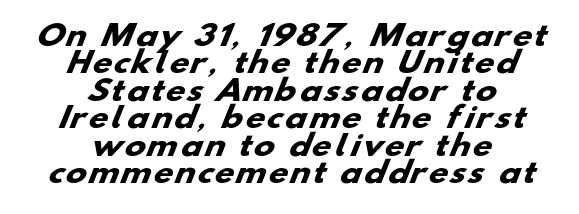
A centered setting, common on invitations and titles, is used for this passage. Do the characters align in a grid? No, the font is proportional. Glance below the letters and you will spot only blank space. This rendering employs a face without finishing strokes, i.e., a sans-serif. Students, this is bold: see how much ink each stroke carries. This block would grow much taller if given ordinary leading; it's compressed now.
